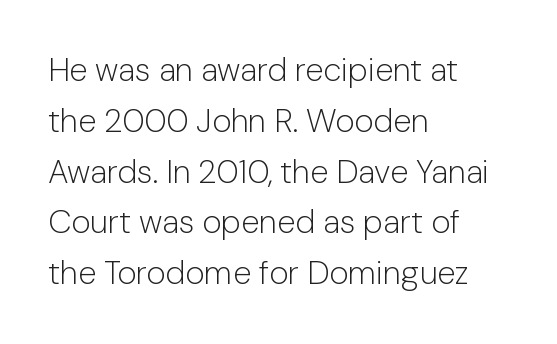
{"serif": "no", "italic": "no", "bold": "no", "weight": "light", "width": "normal", "stroke_contrast": "low", "x_height": "medium", "monospaced": "no", "underline": "no", "align": "left", "line_spacing": "normal", "line_spacing_ratio": 1.54, "letter_spacing": "normal", "letter_spacing_em": 0.0, "glyph_px": 33}
